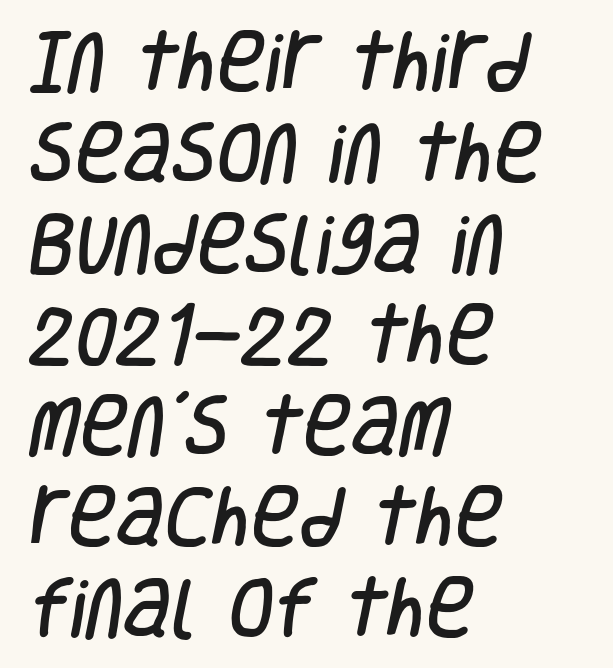
The passage shown is typed in a proportional face where columns would drift. The horizontal fit of the characters is conventional and even. The gap between lines stays unmarked. The passage is arranged the way most books set body copy — flush left.
